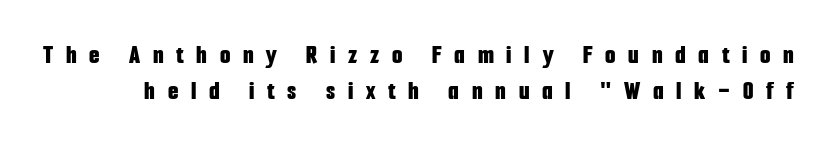
Q: Is the text bold? A: Yes.
Q: Is the text italic (slanted)? A: No, it is upright.
Q: Is the text underlined? A: No.
Q: Is the spacing between letters normal or unusually wide? A: Unusually wide.
Q: Is the spacing between lines tight, normal or loose? A: Normal.
